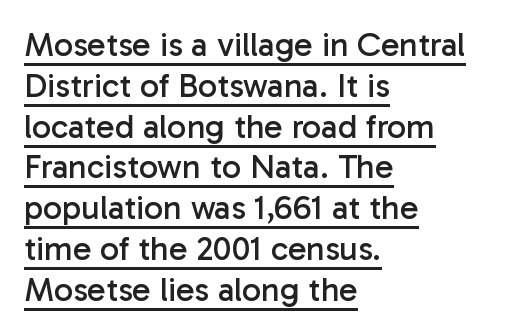
The image shows 34 px regular-weight sans-serif type, upright; set left-aligned, line spacing 1.2x, normal letter spacing, underlined; low stroke contrast and a medium x-height.
